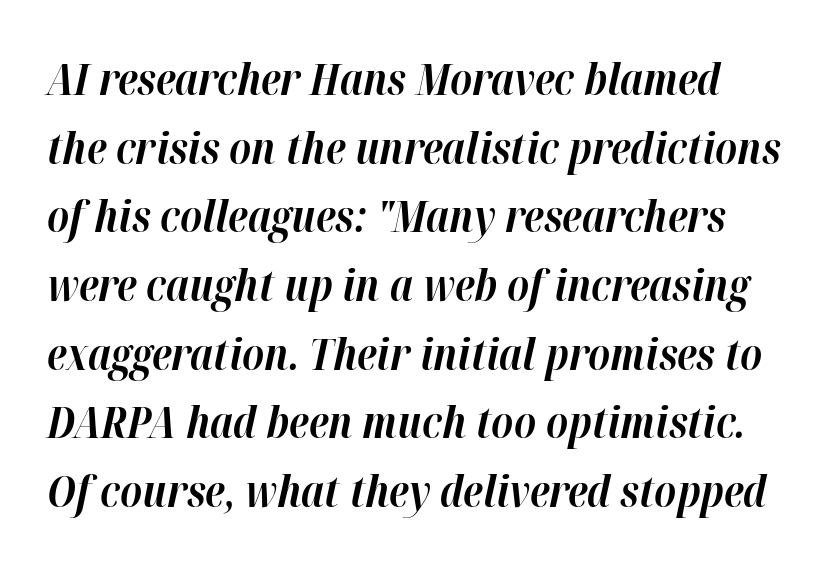
Q: Is the text bold? A: Yes.
Q: Is the text italic (slanted)? A: Yes, it leans right by about 12 degrees.
Q: Is the text underlined? A: No.
Q: Is the spacing between letters normal or unusually wide? A: Normal.
Q: Is the spacing between lines tight, normal or loose? A: Normal.
Q: Width (condensed, normal, or wide)? A: Normal.
Q: Stroke contrast? A: High.
Q: x-height? A: Medium.
Q: Monospaced? A: No.
